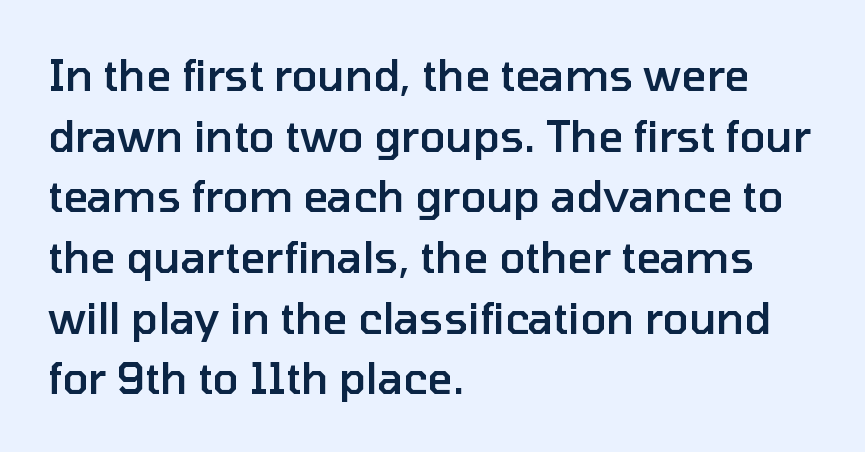
Q: Is the text bold? A: Semi-bold.
Q: Is the text italic (slanted)? A: No, it is upright.
Q: Is the typeface a serif or a sans-serif typeface? A: Sans-serif.
Q: Is the text underlined? A: No.
Q: How is the paragraph aligned? A: Left-aligned.
Q: Is the spacing between letters normal or unusually wide? A: Normal.
Q: Is the spacing between lines tight, normal or loose? A: Normal.
Q: Width (condensed, normal, or wide)? A: Normal.
Q: Stroke contrast? A: Low.
Q: x-height? A: Medium.
Q: Monospaced? A: No.
